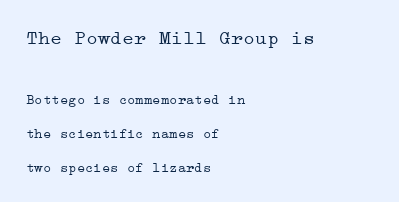
Q: Is the text bold? A: No.
Q: Is the text italic (slanted)? A: No, it is upright.
Q: Is the text underlined? A: No.
Q: How is the paragraph aligned? A: Left-aligned.
Q: Is the spacing between letters normal or unusually wide? A: Normal.
Q: Is the spacing between lines tight, normal or loose? A: Loose.
Q: Which block of text is set in a larger size, the first (top) or the second (bottom)? A: The first (top) one.
